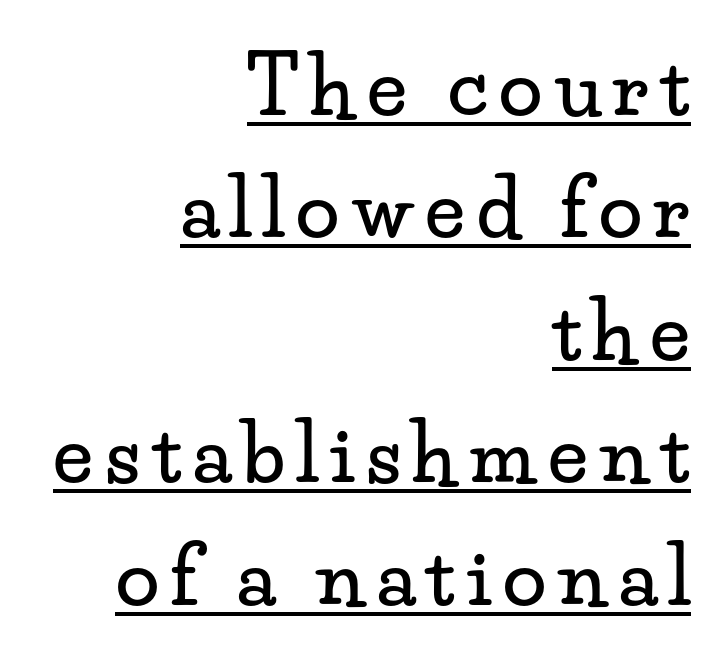
{"serif": "yes", "italic": "no", "width": "wide", "stroke_contrast": "low", "x_height": "small", "monospaced": "no", "underline": "yes", "align": "right", "line_spacing": "normal", "line_spacing_ratio": 1.55, "glyph_px": 79}
